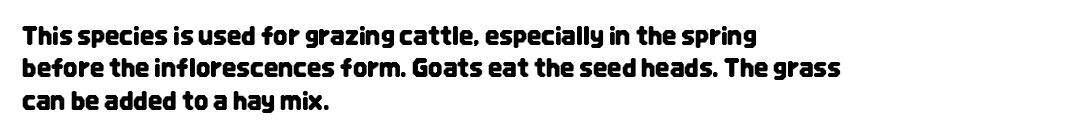
Is there much room between lines? A standard amount, neither cramped nor airy. The passage shown is not underscored anywhere. Visually the block forms a straight wall on the left and a jagged coastline on the right. The lettering holds an erect, upright posture throughout. This rendering leaves character spacing at its baseline value.
